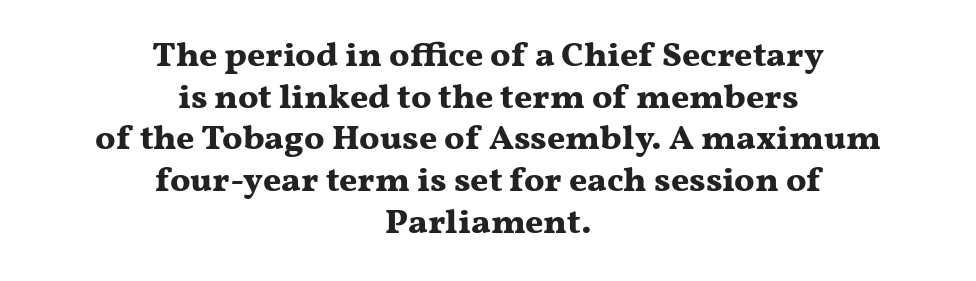
Here the designer chose a conventional face with non-uniform glyph widths. Weight: bold. When letters stand straight like this, we call the style roman or upright. Reading down the block, each line starts at a different indent, mirrored at its end. Unlike a clean sans, this face finishes its strokes with serifs.
